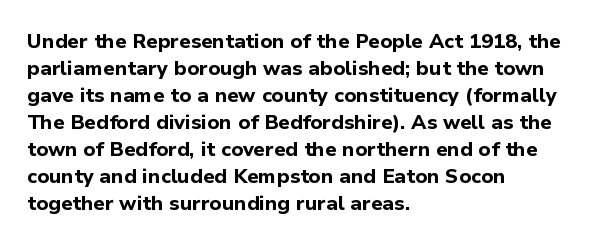
{"italic": "no", "bold": "yes", "underline": "no", "align": "left", "line_spacing": "normal", "line_spacing_ratio": 1.35, "letter_spacing": "normal", "letter_spacing_em": 0.0, "glyph_px": 20}
